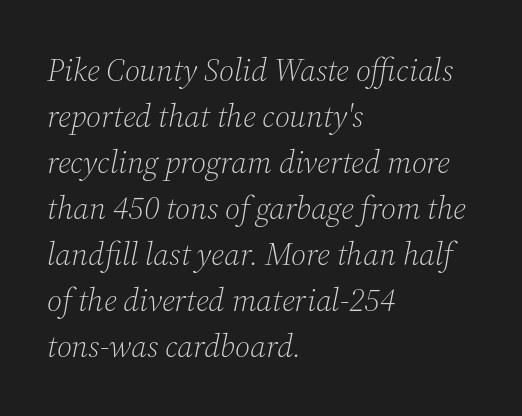
Q: Is the text bold? A: No.
Q: Is the text italic (slanted)? A: Yes, it leans right by about 12 degrees.
Q: Is the typeface a serif or a sans-serif typeface? A: Serif.
Q: Is the text underlined? A: No.
Q: How is the paragraph aligned? A: Left-aligned.
Q: Is the spacing between letters normal or unusually wide? A: Normal.
Q: Is the spacing between lines tight, normal or loose? A: Normal.
Q: Width (condensed, normal, or wide)? A: Normal.
Q: Stroke contrast? A: Medium.
Q: x-height? A: Medium.
Q: Monospaced? A: No.
